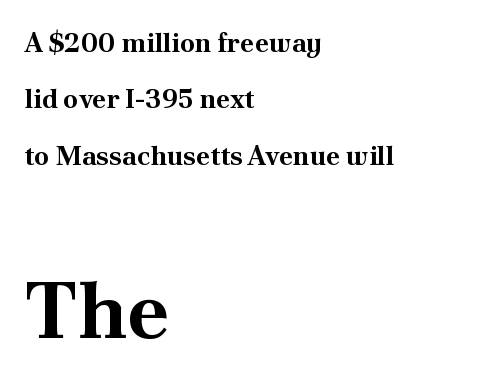
Q: Is the text bold? A: Yes.
Q: Is the text italic (slanted)? A: No, it is upright.
Q: Is the typeface a serif or a sans-serif typeface? A: Serif.
Q: Is the text underlined? A: No.
Q: How is the paragraph aligned? A: Left-aligned.
Q: Is the spacing between letters normal or unusually wide? A: Normal.
Q: Is the spacing between lines tight, normal or loose? A: Loose.
Q: Which block of text is set in a larger size, the first (top) or the second (bottom)? A: The second (bottom) one.
Q: Width (condensed, normal, or wide)? A: Normal.
Q: Stroke contrast? A: Medium.
Q: x-height? A: Small.
Q: Monospaced? A: No.
